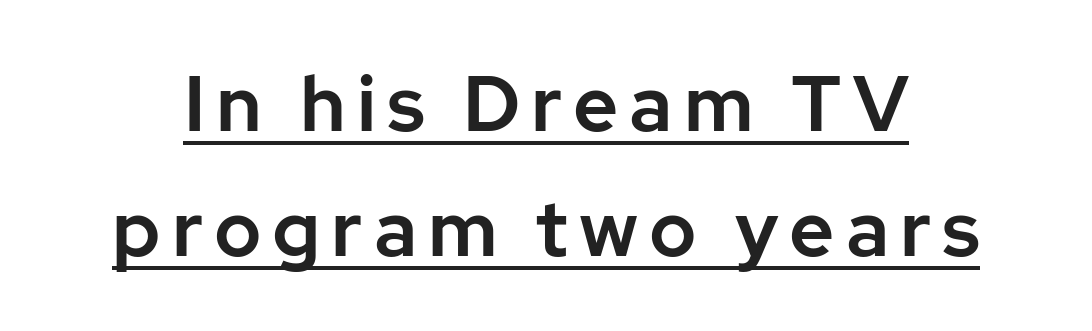
This is sans-serif lettering, the kind often seen on screens and signage. The letters stand straight up with perfectly vertical stems. The passage shown is typed in a proportional face where columns would drift. Glance below the letters and you will spot a drawn line. A normal amount of white space separates one row of letters from the next.
